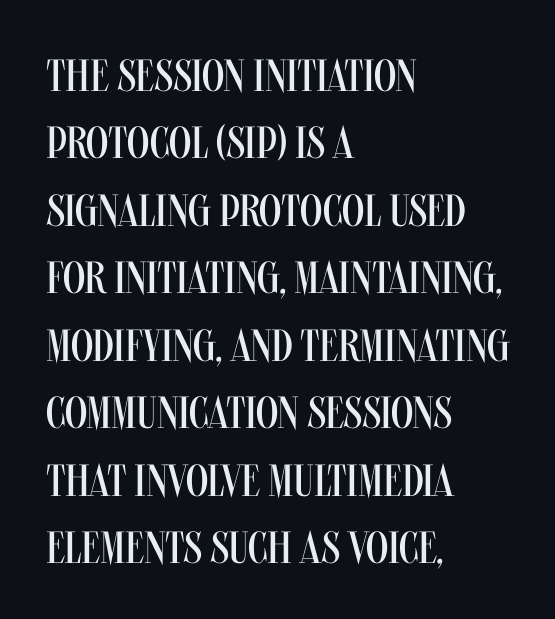
Q: Is the text bold? A: No.
Q: Is the text italic (slanted)? A: No, it is upright.
Q: Is the typeface a serif or a sans-serif typeface? A: Sans-serif.
Q: Is the text underlined? A: No.
Q: How is the paragraph aligned? A: Left-aligned.
Q: Is the spacing between letters normal or unusually wide? A: Normal.
Q: Is the spacing between lines tight, normal or loose? A: Normal.
Q: Width (condensed, normal, or wide)? A: Condensed.
Q: Stroke contrast? A: Medium.
Q: x-height? A: Large.
Q: Monospaced? A: No.
